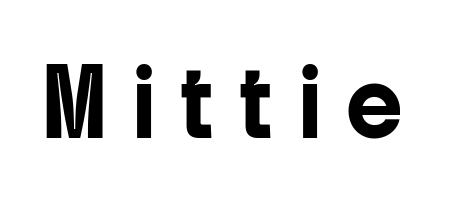
Q: Is the text italic (slanted)? A: No, it is upright.
Q: Is the typeface a serif or a sans-serif typeface? A: Sans-serif.
Q: Is the text underlined? A: No.
Q: Is the spacing between letters normal or unusually wide? A: Unusually wide.
Q: Width (condensed, normal, or wide)? A: Condensed.
Q: Stroke contrast? A: Low.
Q: x-height? A: Medium.
Q: Monospaced? A: No.
